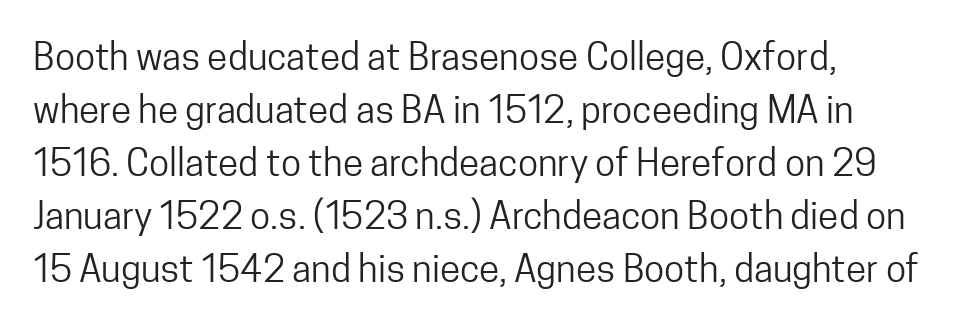
The image shows 37 px regular-weight, condensed sans-serif type, upright; set left-aligned, normal line spacing (1.43x), normal letter spacing, not underlined; low stroke contrast and a medium x-height.
